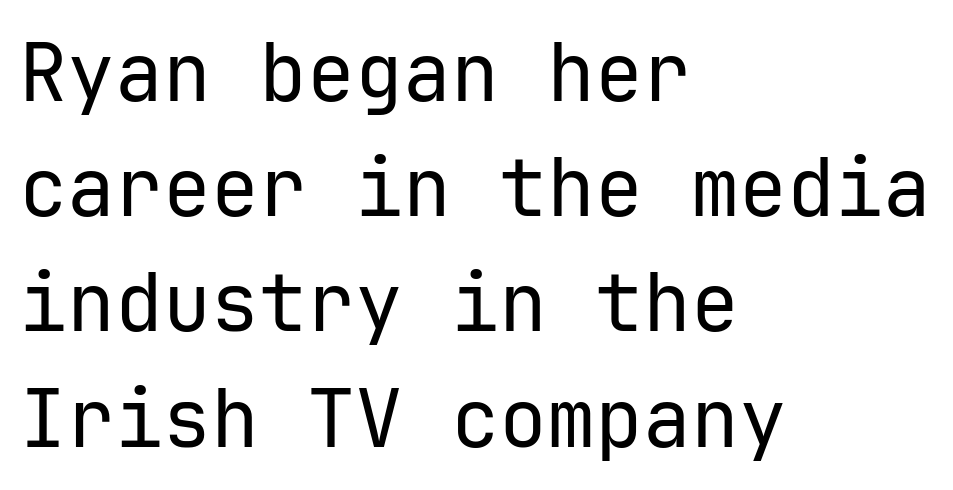
{"serif": "no", "italic": "no", "bold": "no", "weight": "regular", "width": "normal", "stroke_contrast": "low", "x_height": "medium", "monospaced": "yes", "underline": "no", "align": "left", "line_spacing": "normal", "line_spacing_ratio": 1.44, "letter_spacing": "normal", "letter_spacing_em": 0.0, "glyph_px": 80}
